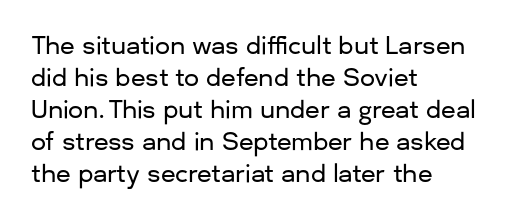
Q: Is the text italic (slanted)? A: No, it is upright.
Q: Is the text underlined? A: No.
Q: How is the paragraph aligned? A: Left-aligned.
Q: Is the spacing between letters normal or unusually wide? A: Normal.
Q: Is the spacing between lines tight, normal or loose? A: Normal.
